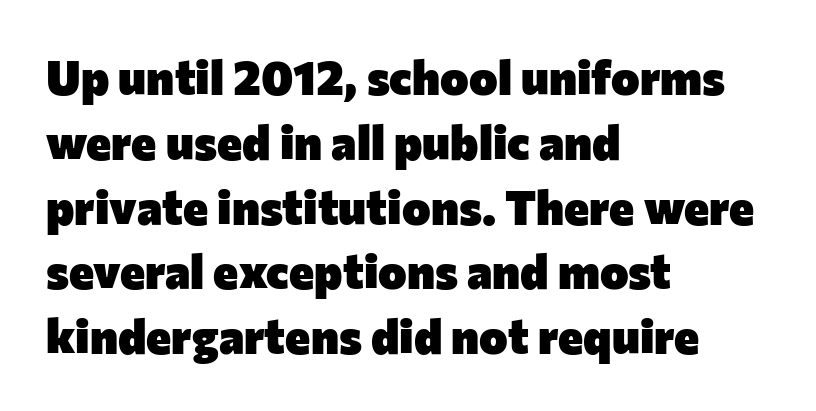
The image shows 48 px heavy sans-serif type, upright; set left-aligned, normal line spacing (1.35x), normal letter spacing, not underlined; low stroke contrast and a medium x-height.
